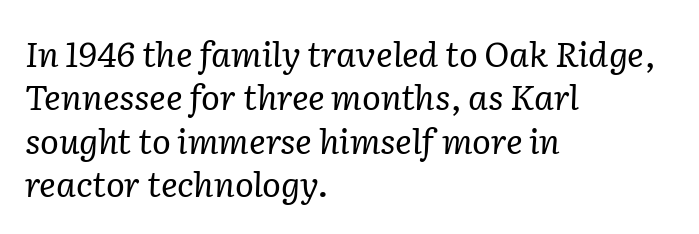
{"serif": "yes", "italic": "yes", "lean": "right", "slant_degrees": 2, "bold": "no", "weight": "regular", "width": "normal", "stroke_contrast": "low", "x_height": "medium", "monospaced": "no", "underline": "no", "align": "left", "line_spacing_ratio": 1.24, "letter_spacing": "normal", "letter_spacing_em": 0.0, "glyph_px": 35}
